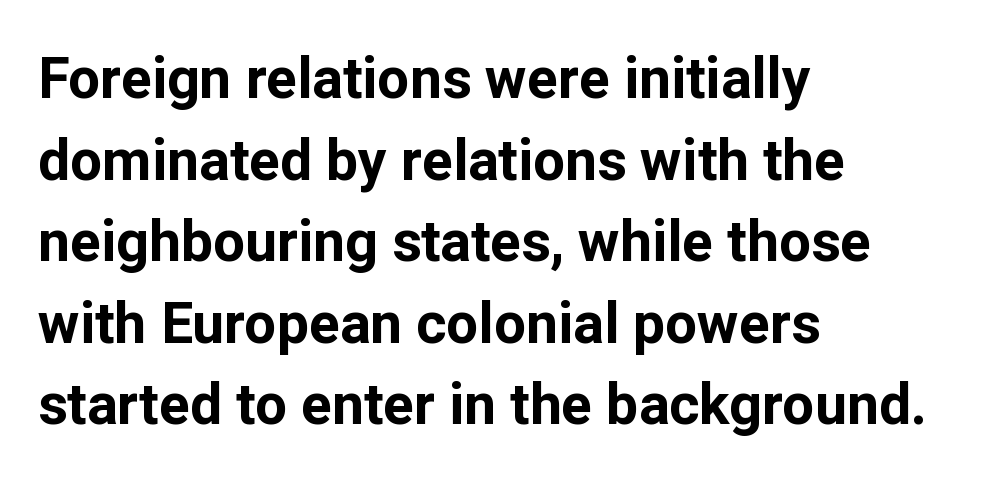
{"serif": "no", "italic": "no", "bold": "yes", "weight": "bold", "width": "normal", "stroke_contrast": "low", "x_height": "medium", "monospaced": "no", "underline": "no", "align": "left", "line_spacing": "normal", "line_spacing_ratio": 1.43, "letter_spacing": "normal", "letter_spacing_em": 0.0, "glyph_px": 57}
